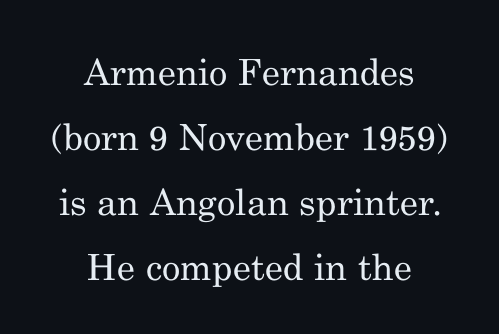
Looks like regular typesetting: each glyph gets only the width it needs. A student would call this center alignment; a typographer would say set centered. Yep, those are serifs on the letters. No letter is thick-stroked: the sample isn't bold.
